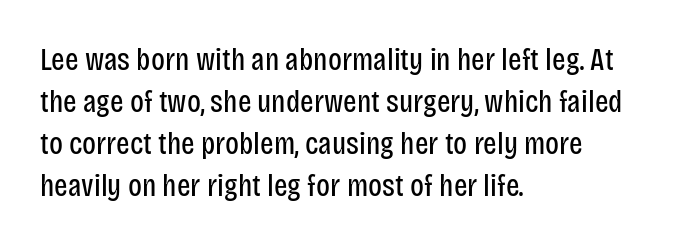
The space between consecutive lines is moderate. Each word holds together tightly as a unit, with standard inter-letter gaps. Think of a printed novel: that variable character pitch is what you see here. Leftover space on each line is placed entirely after the last word. Descenders are the only things crossing below the line.
